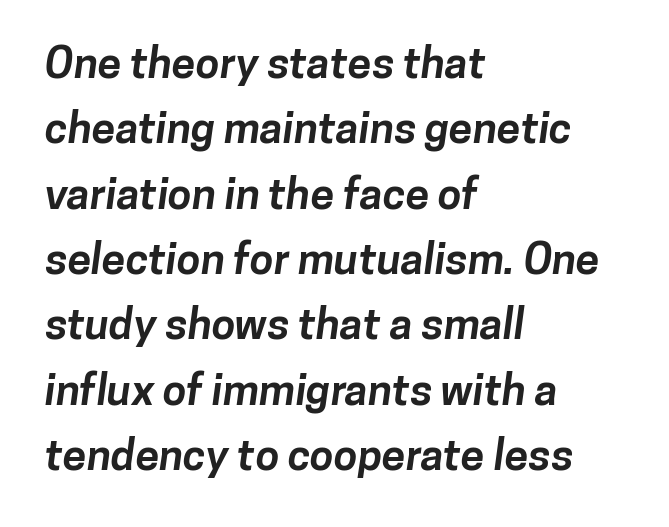
Q: Is the text bold? A: Yes.
Q: Is the typeface a serif or a sans-serif typeface? A: Sans-serif.
Q: Is the text underlined? A: No.
Q: How is the paragraph aligned? A: Left-aligned.
Q: Is the spacing between letters normal or unusually wide? A: Normal.
Q: Is the spacing between lines tight, normal or loose? A: Normal.
Q: Width (condensed, normal, or wide)? A: Normal.
Q: Stroke contrast? A: Low.
Q: x-height? A: Medium.
Q: Monospaced? A: No.
